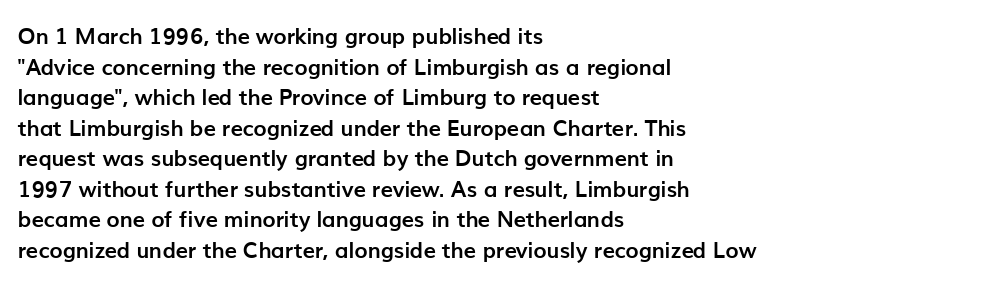
{"italic": "no", "bold": "yes", "underline": "no", "align": "left", "line_spacing": "normal", "line_spacing_ratio": 1.39, "letter_spacing": "normal", "letter_spacing_em": 0.0, "glyph_px": 22}
